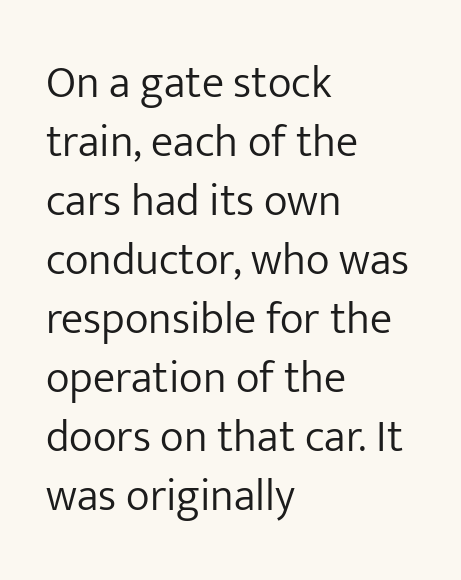
Between one letter and the next there's only the usual sliver of space. Upright lettering throughout. Descender tails drop into unmarked territory. Caption: face not bold, strokes unweighted. The face used here is proportionally spaced, like ordinary book or web type.
